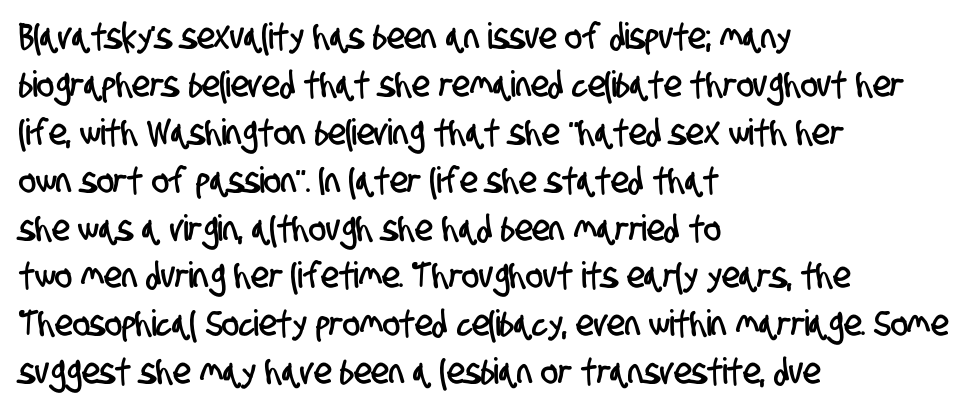
The image shows 36 px condensed sans-serif type; set left-aligned, normal line spacing (1.33x), normal letter spacing, not underlined; low stroke contrast and a large x-height.
